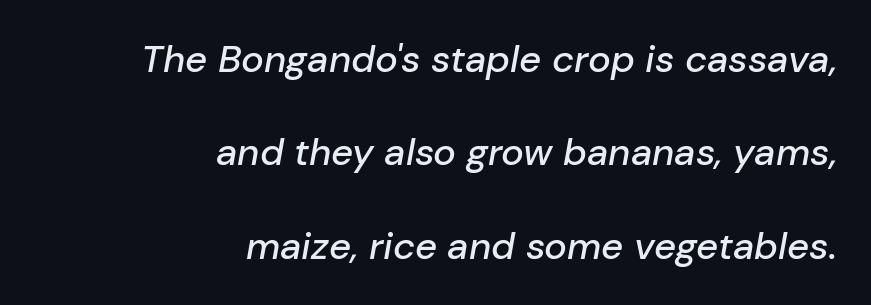
The image shows 38 px text type, italic (leaning right); set right-aligned, loose line spacing (2.46x), normal letter spacing, not underlined; low stroke contrast and a medium x-height.
